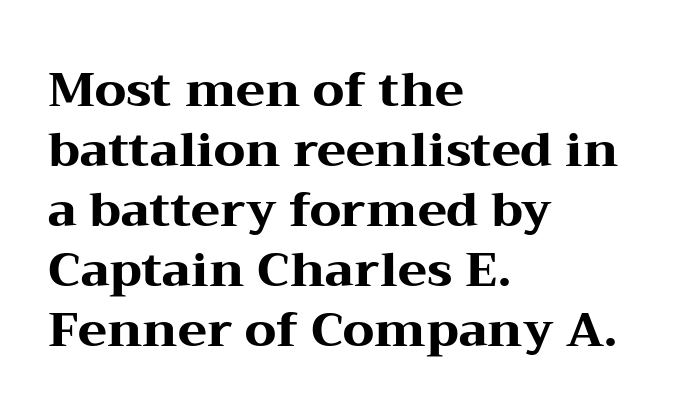
The image shows 48 px heavy, wide serif type, upright; set left-aligned, normal line spacing (1.25x), normal letter spacing, not underlined; medium stroke contrast and a medium x-height.
